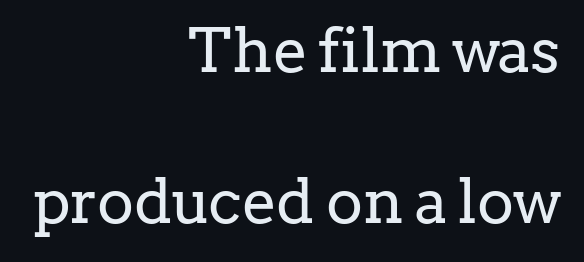
The image shows 62 px regular-weight serif type, upright; set right-aligned, loose line spacing (2.43x), normal letter spacing, not underlined; low stroke contrast and a medium x-height.
